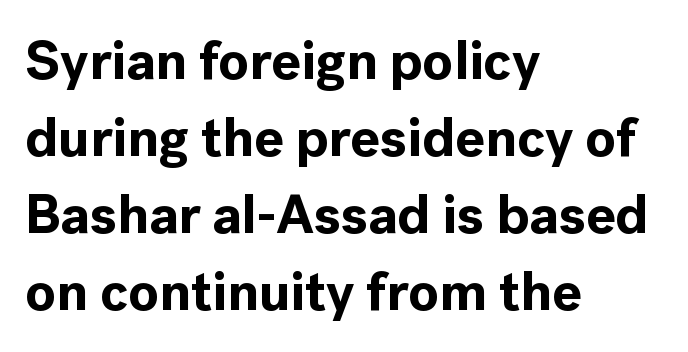
The vertical gap from one line to the next is medium. Upright lettering throughout. You could not count columns in this text — the font is proportionally spaced. Nothing unusual about the tracking: characters are spaced as the font intends.
